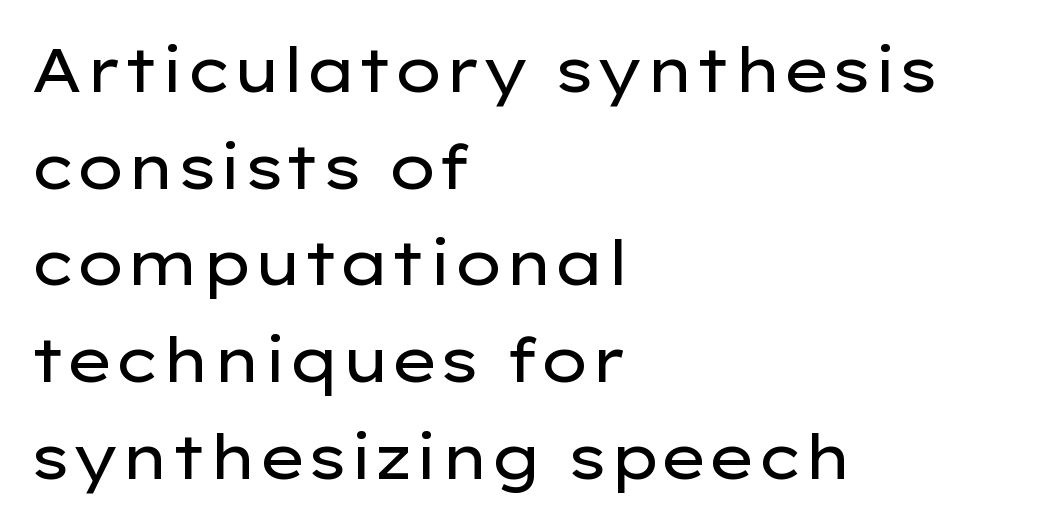
The image shows 62 px regular-weight, wide sans-serif type, upright; set left-aligned, normal line spacing (1.56x), normal letter spacing, not underlined; low stroke contrast and a medium x-height.
